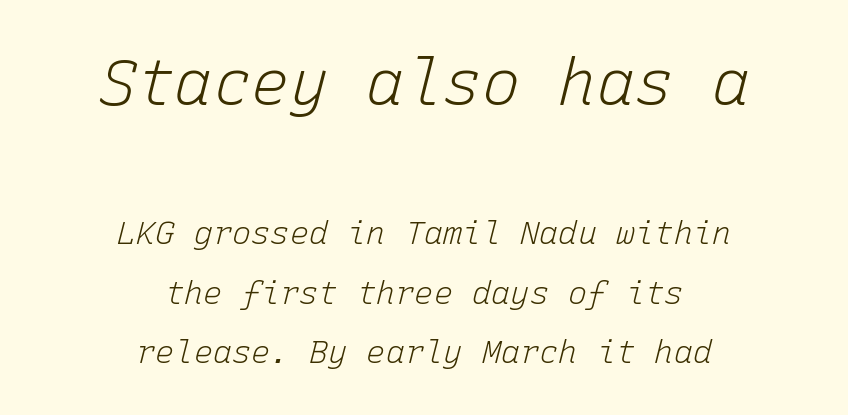
The passage shown is typed in a monospace face where columns stay perfectly aligned. The specimen reads as italic at a glance. Which margin do the lines hug? Neither — every line sits in the middle. The face used here appears at its bigger size in the upper chunk.
